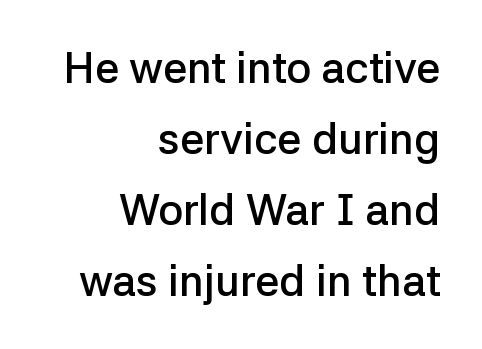
{"serif": "no", "italic": "no", "bold": "semi", "weight": "semibold", "width": "normal", "stroke_contrast": "low", "x_height": "medium", "monospaced": "no", "underline": "no", "align": "right", "line_spacing": "normal", "line_spacing_ratio": 1.65, "letter_spacing": "normal", "letter_spacing_em": 0.0, "glyph_px": 43}
